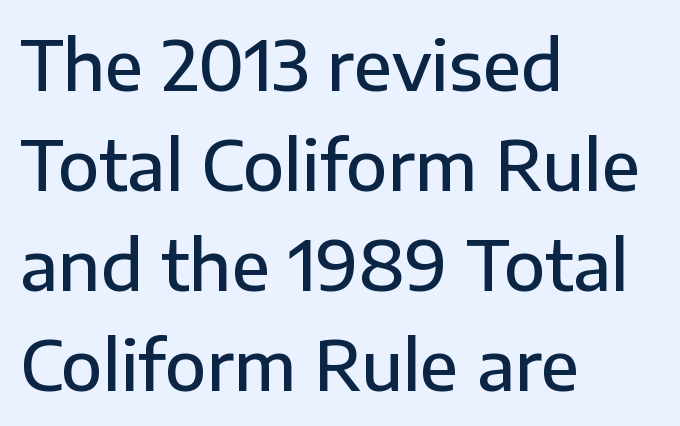
Q: Is the text bold? A: Semi-bold.
Q: Is the text italic (slanted)? A: No, it is upright.
Q: Is the typeface a serif or a sans-serif typeface? A: Sans-serif.
Q: Is the text underlined? A: No.
Q: How is the paragraph aligned? A: Left-aligned.
Q: Is the spacing between letters normal or unusually wide? A: Normal.
Q: Is the spacing between lines tight, normal or loose? A: Normal.
Q: Width (condensed, normal, or wide)? A: Normal.
Q: Stroke contrast? A: Low.
Q: x-height? A: Medium.
Q: Monospaced? A: No.
